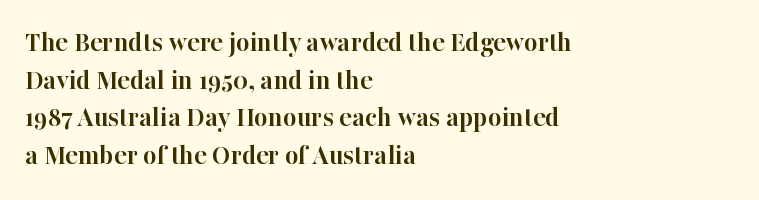
Compared with typical body copy, the letter spacing here is the same. Heavy-handed strokes throughout: this text is bold. Note the varied advance widths — an 'i' is clearly narrower than an 'm'. Notice how descenders clear the ascenders below comfortably — that's standard leading. The paragraph has a hard left edge and a soft right edge. The foot of each line stays bare and open.
